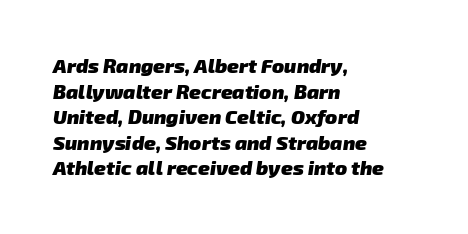
Check under the words: just untouched page. Each word holds together tightly as a unit, with standard inter-letter gaps. Its strokes are broad and dark, the hallmark of bold type. The designer left line spacing at the default. The passage is arranged the way most books set body copy — flush left.
